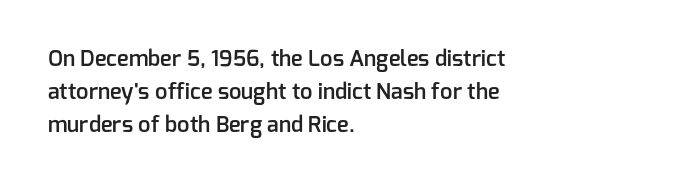
The image shows 22 px text type, upright; set left-aligned, normal line spacing (1.49x), normal letter spacing, not underlined.
